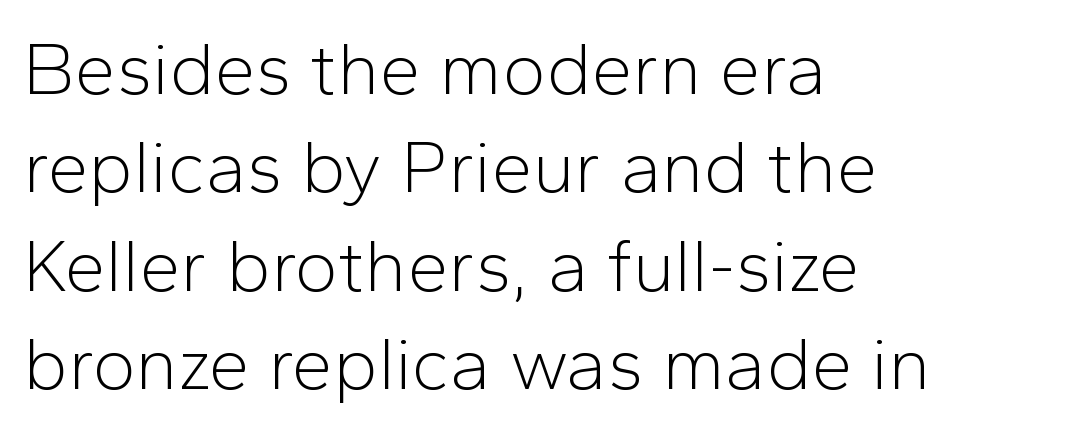
There is no visible air inserted between adjacent glyphs. Alignment: flush left. Style check: upright. No feet cap the strokes, marking this as sans-serif type. Quick note: underline off.
